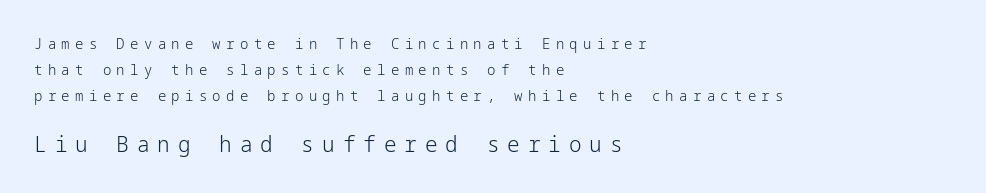
The image shows 21 px text type, upright; set left-aligned, line spacing 1.86x, unusually wide letter spacing (+0.38 em), not underlined; the second (bottom) block is 1.5x larger.
